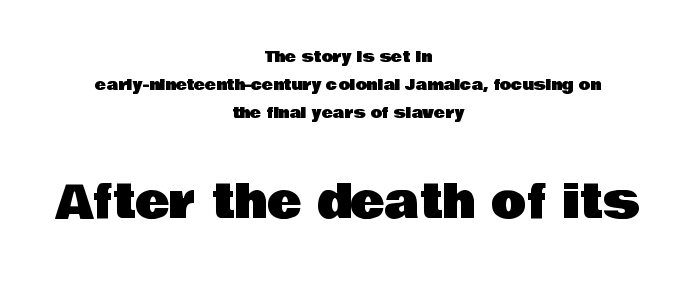
The zone under the glyphs is completely vacant. The paragraph has two soft edges and a firm central axis. Short note: letters normally spaced. Do the characters align in a grid? No, the font is proportional. The glyphs in this specimen are sans serif.
